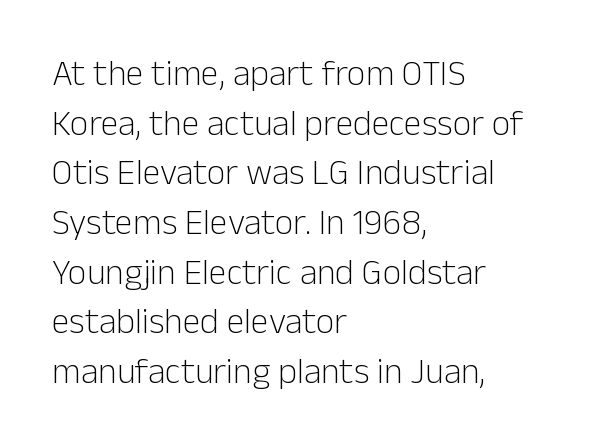
The image shows 36 px light sans-serif type, upright; set left-aligned, normal line spacing (1.38x), normal letter spacing, not underlined; low stroke contrast and a medium x-height.
